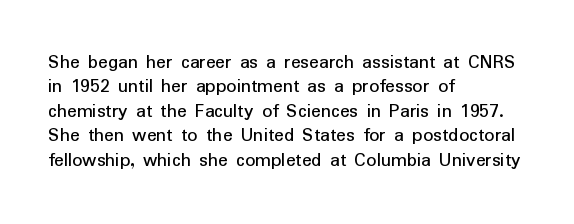
Look at the tracking — it's just the regular setting, nothing added. Horizontal alignment here is leftward, the default for most running prose. Clear beneath every line of the passage. Unlike italic type, these characters show no tilt at all.
